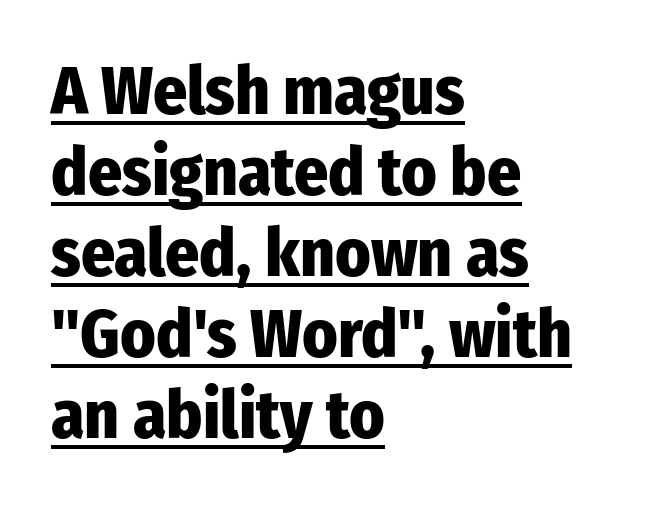
{"serif": "no", "italic": "no", "bold": "yes", "weight": "heavy", "width": "condensed", "stroke_contrast": "low", "x_height": "medium", "monospaced": "no", "underline": "yes", "align": "left", "line_spacing_ratio": 1.21, "letter_spacing": "normal", "letter_spacing_em": 0.0, "glyph_px": 67}
